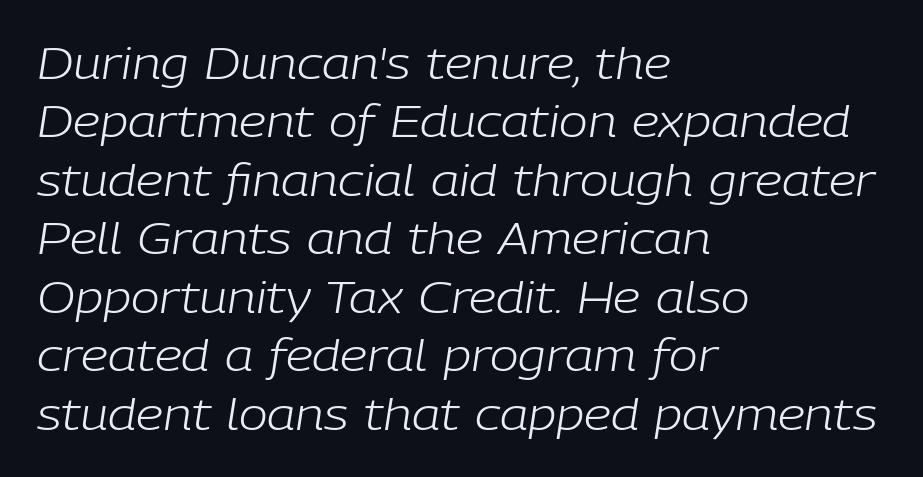
This is oblique type, the kind used for emphasis or titles. No heavy texture on the line: the type isn't bold. Observe the ordinary spacing: letters are neighbours, not strangers. Each row of text sits above clean, open space.
